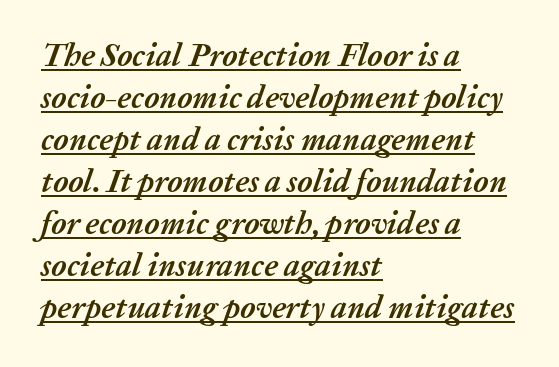
This is heavy type, rendered in bold. The passage is arranged the way most books set body copy — flush left. Decoration check: the copy is underlined. Compared with typical paragraphs, the rows here are spaced about the same. Tracking here is standard; glyphs follow each other at the usual distance. The lettering tilts uniformly, giving the passage an italic look.
